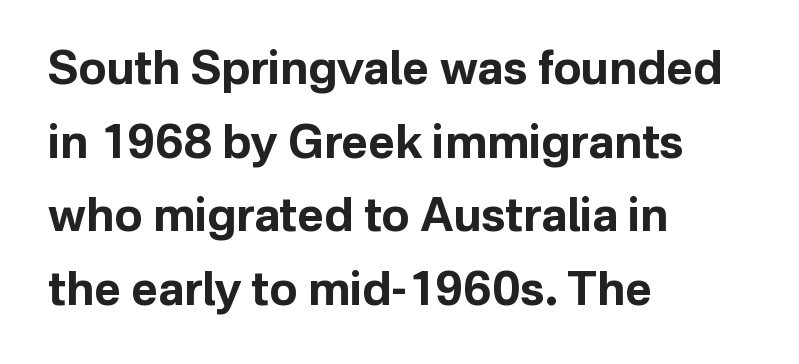
Q: Is the text bold? A: Yes.
Q: Is the text italic (slanted)? A: No, it is upright.
Q: Is the typeface a serif or a sans-serif typeface? A: Sans-serif.
Q: Is the text underlined? A: No.
Q: How is the paragraph aligned? A: Left-aligned.
Q: Is the spacing between letters normal or unusually wide? A: Normal.
Q: Is the spacing between lines tight, normal or loose? A: Normal.
Q: Width (condensed, normal, or wide)? A: Normal.
Q: Stroke contrast? A: Low.
Q: x-height? A: Medium.
Q: Monospaced? A: No.
